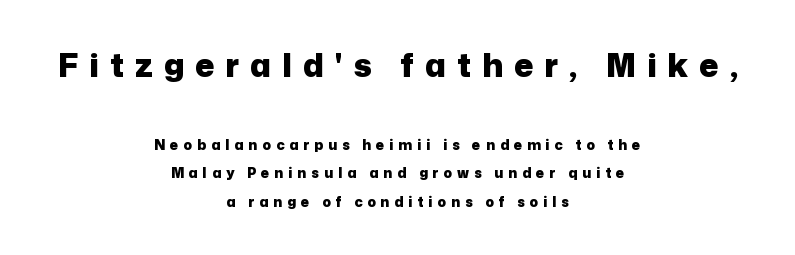
Emphasis by weight is at full strength: bold. The passage shown is not underscored anywhere. Vertical spacing — loose. A student would notice the top passage is typeset larger than what follows. A typesetter would call this heavily tracked-out type. Look at the bottom of the vertical strokes: they stop flat, with no serifs.
